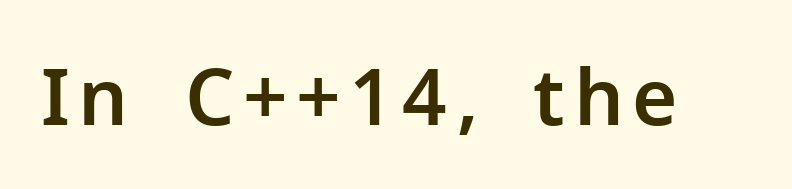
Words float on clear page, feet unadorned. Varying glyph widths throughout — classic text-font behaviour. If you drew a line through each stem, it would be perfectly vertical. Serifs: no, the terminals of the letterforms are clean.
